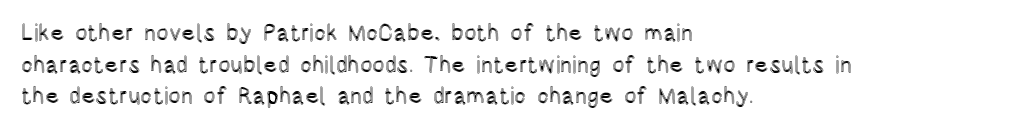
The tracking reads as untouched default to a designer's eye. These lines were composed using upright roman letters. A clean baseline with only descenders dipping below it. The designer left line spacing at the default. The lines are quadded left.
